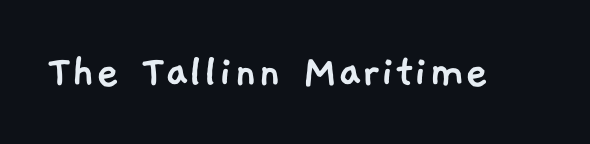
Here the designer chose a conventional face with non-uniform glyph widths. Type style note: lacks serifs. The strip under each line holds only bare page. Students, note that the glyphs here touch the page at normal intervals.
